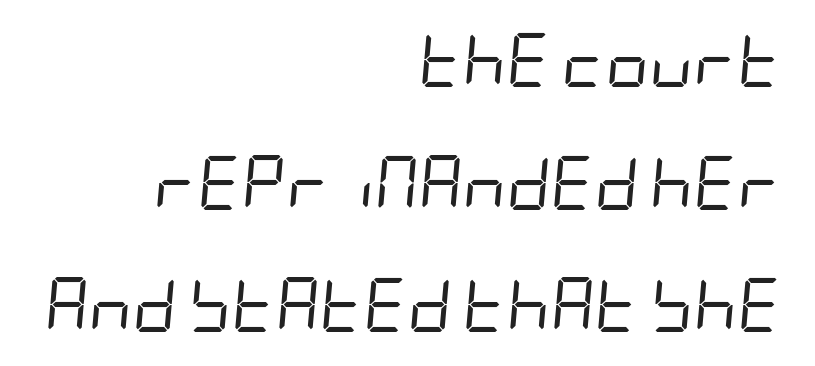
Q: Is the text bold? A: No.
Q: Is the text italic (slanted)? A: Yes, it leans right by about 5 degrees.
Q: Is the text underlined? A: No.
Q: How is the paragraph aligned? A: Right-aligned.
Q: Is the spacing between letters normal or unusually wide? A: Normal.
Q: Is the spacing between lines tight, normal or loose? A: Loose.
Q: Width (condensed, normal, or wide)? A: Condensed.
Q: Stroke contrast? A: Low.
Q: x-height? A: Large.
